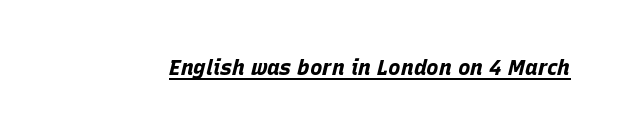
Q: Is the text bold? A: Yes.
Q: Is the text italic (slanted)? A: Yes, it leans right by about 15 degrees.
Q: Is the text underlined? A: Yes.
Q: Is the spacing between letters normal or unusually wide? A: Normal.
